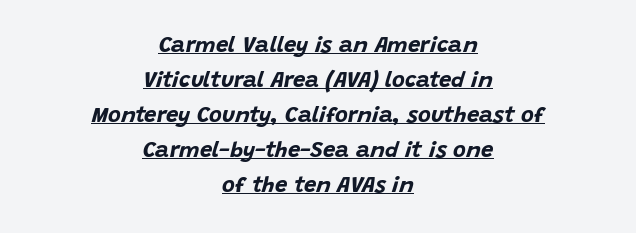
The image shows 22 px bold type, italic (leaning right); set centered, normal line spacing (1.59x), normal letter spacing, underlined.
